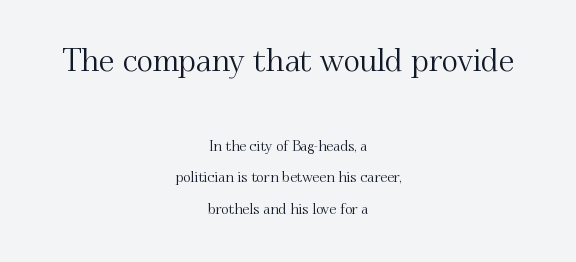
The image shows 31 px serif type, upright; set centered, loose line spacing (2.26x), normal letter spacing, not underlined; the first (top) block is 2.21x larger; medium stroke contrast and a small x-height.
